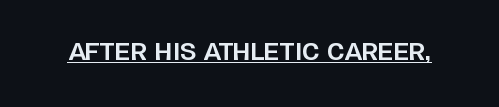
{"italic": "no", "bold": "yes", "underline": "yes", "letter_spacing": "normal", "letter_spacing_em": 0.0, "glyph_px": 23}
